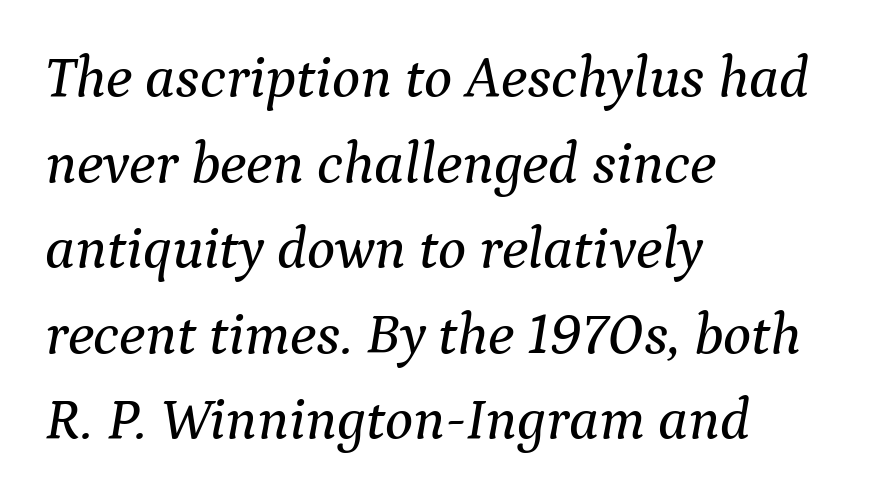
Q: Is the text italic (slanted)? A: Yes, it leans right by about 9 degrees.
Q: Is the typeface a serif or a sans-serif typeface? A: Serif.
Q: Is the text underlined? A: No.
Q: How is the paragraph aligned? A: Left-aligned.
Q: Is the spacing between letters normal or unusually wide? A: Normal.
Q: Is the spacing between lines tight, normal or loose? A: Normal.
Q: Width (condensed, normal, or wide)? A: Normal.
Q: Stroke contrast? A: Medium.
Q: x-height? A: Medium.
Q: Monospaced? A: No.
